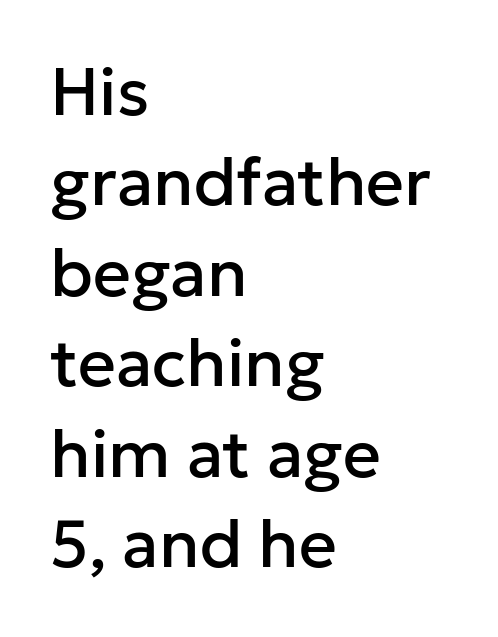
{"serif": "no", "italic": "no", "width": "normal", "stroke_contrast": "low", "x_height": "medium", "monospaced": "no", "underline": "no", "align": "left", "line_spacing": "normal", "line_spacing_ratio": 1.37, "letter_spacing": "normal", "letter_spacing_em": 0.0, "glyph_px": 66}
